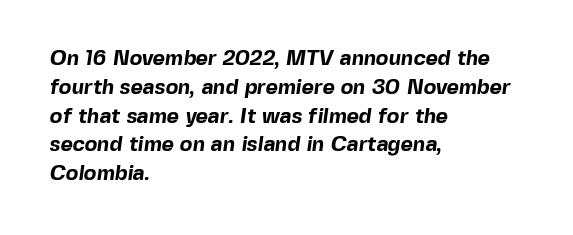
{"bold": "yes", "underline": "no", "align": "left", "line_spacing": "normal", "line_spacing_ratio": 1.37, "letter_spacing": "normal", "letter_spacing_em": 0.0, "glyph_px": 21}
